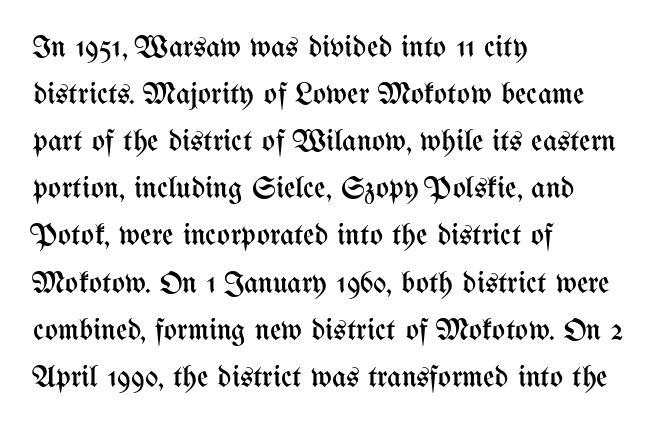
The image shows 31 px regular-weight, condensed type, upright; set left-aligned, normal line spacing (1.52x), normal letter spacing, not underlined; medium stroke contrast and a medium x-height.
